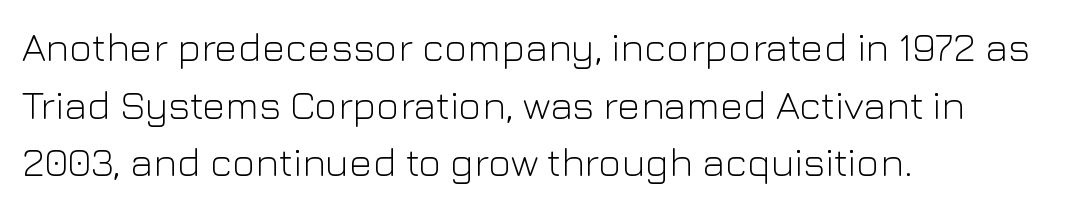
{"serif": "no", "italic": "no", "bold": "no", "weight": "light", "width": "normal", "stroke_contrast": "low", "x_height": "medium", "monospaced": "no", "underline": "no", "align": "left", "line_spacing": "normal", "line_spacing_ratio": 1.44, "letter_spacing": "normal", "letter_spacing_em": 0.0, "glyph_px": 40}
